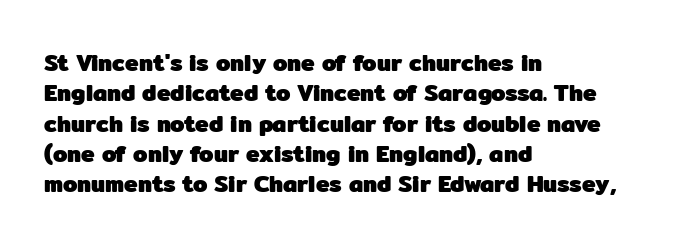
The image shows 23 px bold type, upright; set left-aligned, normal line spacing (1.32x), normal letter spacing, not underlined.
